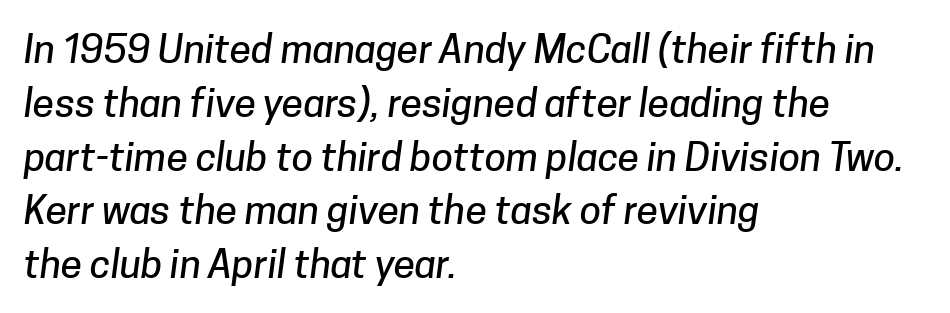
Q: Is the typeface a serif or a sans-serif typeface? A: Sans-serif.
Q: Is the text underlined? A: No.
Q: How is the paragraph aligned? A: Left-aligned.
Q: Is the spacing between letters normal or unusually wide? A: Normal.
Q: Is the spacing between lines tight, normal or loose? A: Normal.
Q: Width (condensed, normal, or wide)? A: Normal.
Q: Stroke contrast? A: Low.
Q: x-height? A: Medium.
Q: Monospaced? A: No.
